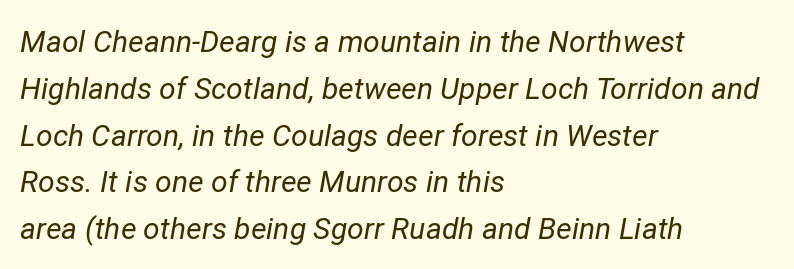
The image shows 30 px regular-weight type, italic (leaning right); set left-aligned, normal line spacing (1.56x), normal letter spacing, not underlined; low stroke contrast and a medium x-height.
